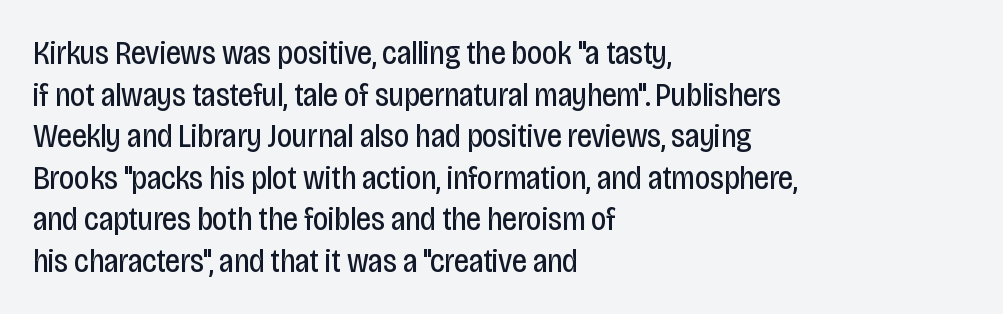
Q: Is the text bold? A: No.
Q: Is the text italic (slanted)? A: No, it is upright.
Q: Is the typeface a serif or a sans-serif typeface? A: Sans-serif.
Q: Is the text underlined? A: No.
Q: How is the paragraph aligned? A: Left-aligned.
Q: Is the spacing between letters normal or unusually wide? A: Normal.
Q: Is the spacing between lines tight, normal or loose? A: Normal.
Q: Width (condensed, normal, or wide)? A: Condensed.
Q: Stroke contrast? A: Low.
Q: x-height? A: Large.
Q: Monospaced? A: No.
